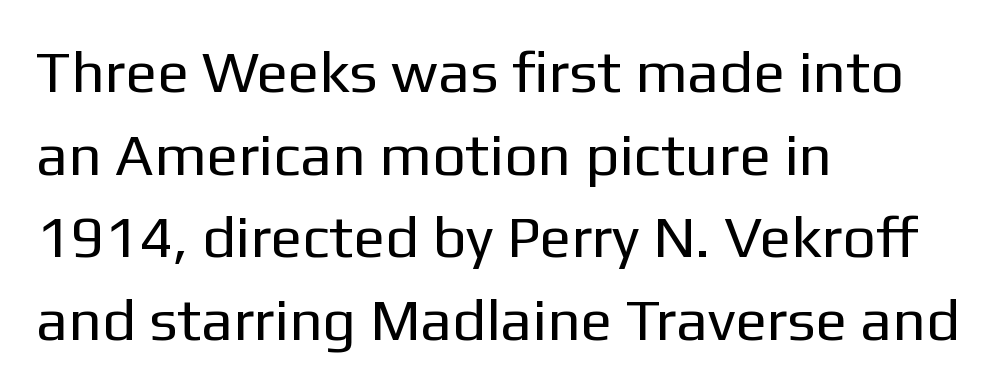
{"serif": "no", "italic": "no", "bold": "no", "weight": "regular", "width": "normal", "stroke_contrast": "low", "x_height": "medium", "monospaced": "no", "underline": "no", "align": "left", "line_spacing": "normal", "line_spacing_ratio": 1.4, "letter_spacing": "normal", "letter_spacing_em": 0.0, "glyph_px": 59}
